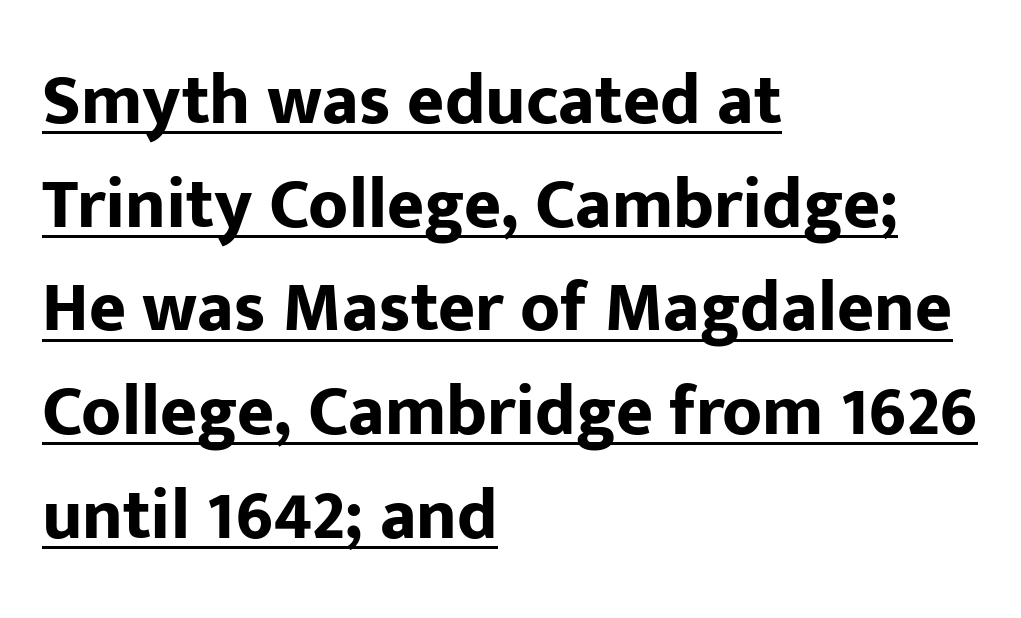
Q: Is the text bold? A: Yes.
Q: Is the text italic (slanted)? A: No, it is upright.
Q: Is the typeface a serif or a sans-serif typeface? A: Sans-serif.
Q: Is the text underlined? A: Yes.
Q: How is the paragraph aligned? A: Left-aligned.
Q: Is the spacing between letters normal or unusually wide? A: Normal.
Q: Is the spacing between lines tight, normal or loose? A: Normal.
Q: Width (condensed, normal, or wide)? A: Normal.
Q: Stroke contrast? A: Low.
Q: x-height? A: Medium.
Q: Monospaced? A: No.
